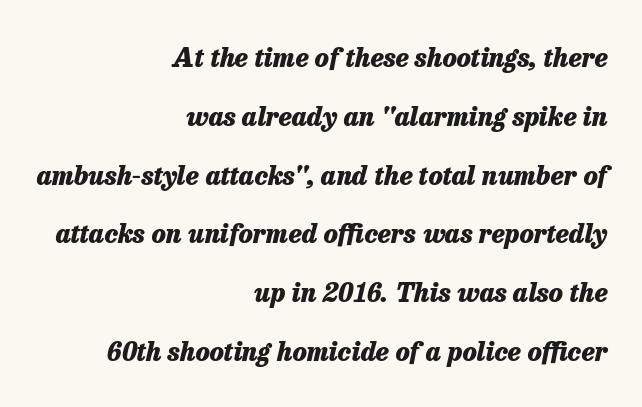
The image shows 26 px bold type, italic (leaning right); set right-aligned, loose line spacing (2.26x), normal letter spacing, not underlined.
